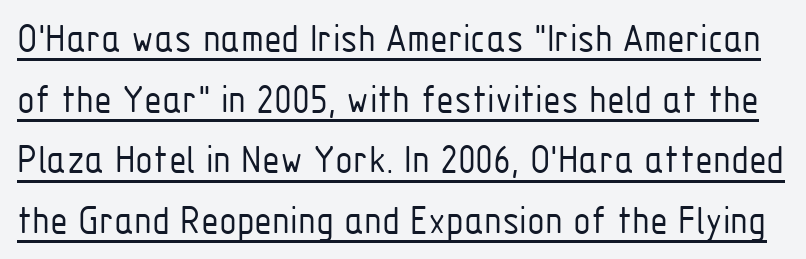
This block has exactly the height ordinary leading produces. Here the designer chose a conventional face with non-uniform glyph widths. Serifs: no, the terminals of the letterforms are clean. On a weight scale, this lands at 450 or below. Notice how the stems are strictly vertical — no italics here.
